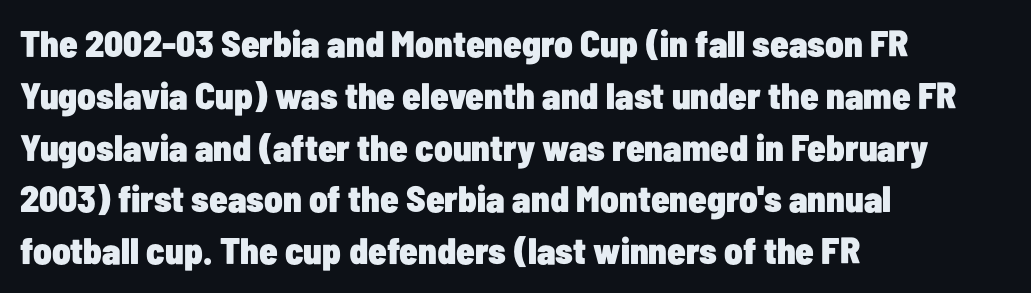
{"serif": "no", "italic": "no", "bold": "yes", "weight": "heavy", "width": "condensed", "stroke_contrast": "low", "x_height": "medium", "monospaced": "no", "underline": "no", "align": "left", "line_spacing": "normal", "line_spacing_ratio": 1.4, "letter_spacing": "normal", "letter_spacing_em": 0.0, "glyph_px": 37}
